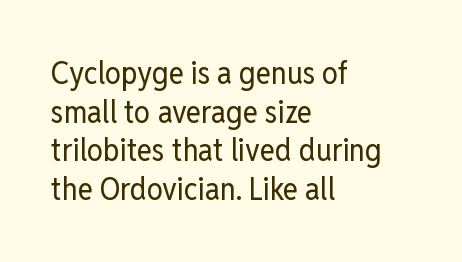
A bare baseline throughout the passage. A student would call this left alignment; a typographer would say flush left, rag right. Spacing verdict: proportional, widths tailored to each character. Think standard paragraph weight, or any step lighter than that. Serif or sans? Sans — the stroke terminals are bare. In terms of letterspacing, this is plain default setting.
